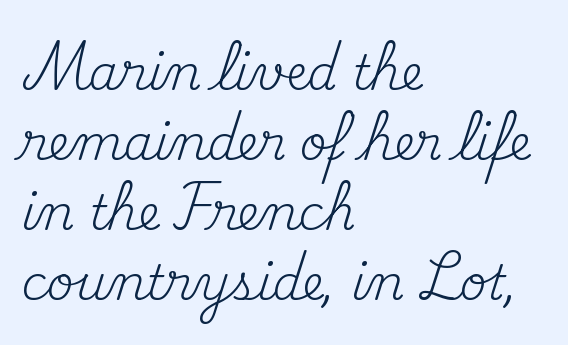
{"serif": "yes", "bold": "no", "weight": "regular", "width": "normal", "stroke_contrast": "medium", "x_height": "small", "monospaced": "no", "underline": "no", "align": "left", "line_spacing": "normal", "line_spacing_ratio": 1.49, "letter_spacing": "normal", "letter_spacing_em": 0.0, "glyph_px": 47}
